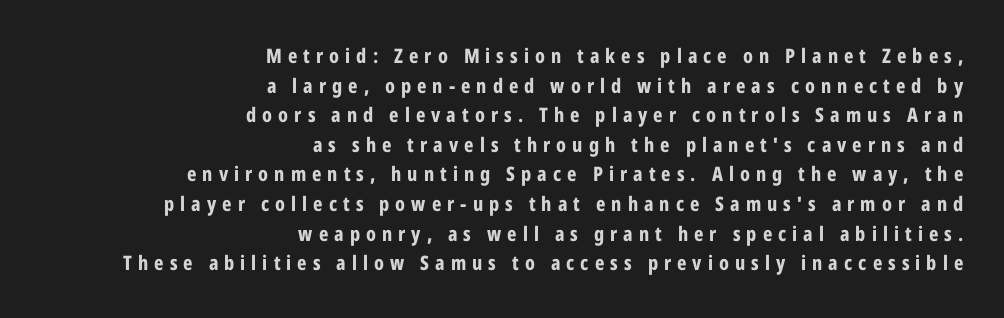
The image shows 20 px bold type, upright; set right-aligned, normal line spacing (1.48x), unusually wide letter spacing (+0.3 em), not underlined.
